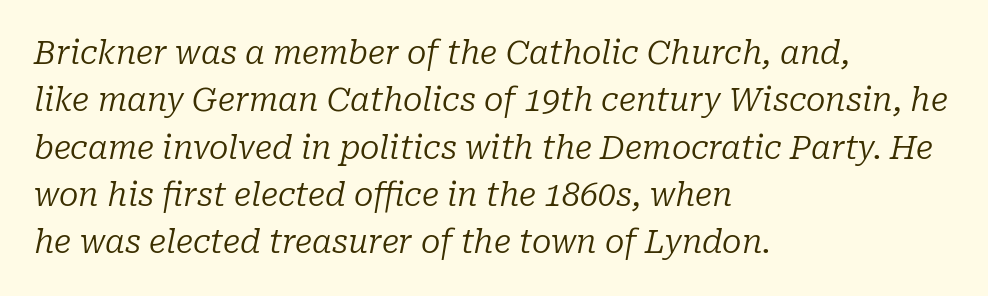
The image shows 32 px regular-weight serif type, italic (leaning right); set left-aligned, normal line spacing (1.48x), normal letter spacing, not underlined; low stroke contrast and a medium x-height.
